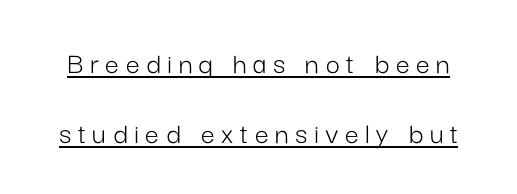
Q: Is the text bold? A: No.
Q: Is the text italic (slanted)? A: No, it is upright.
Q: Is the typeface a serif or a sans-serif typeface? A: Sans-serif.
Q: Is the text underlined? A: Yes.
Q: Is the spacing between letters normal or unusually wide? A: Unusually wide.
Q: Is the spacing between lines tight, normal or loose? A: Loose.
Q: Width (condensed, normal, or wide)? A: Normal.
Q: Stroke contrast? A: Low.
Q: x-height? A: Medium.
Q: Monospaced? A: No.
